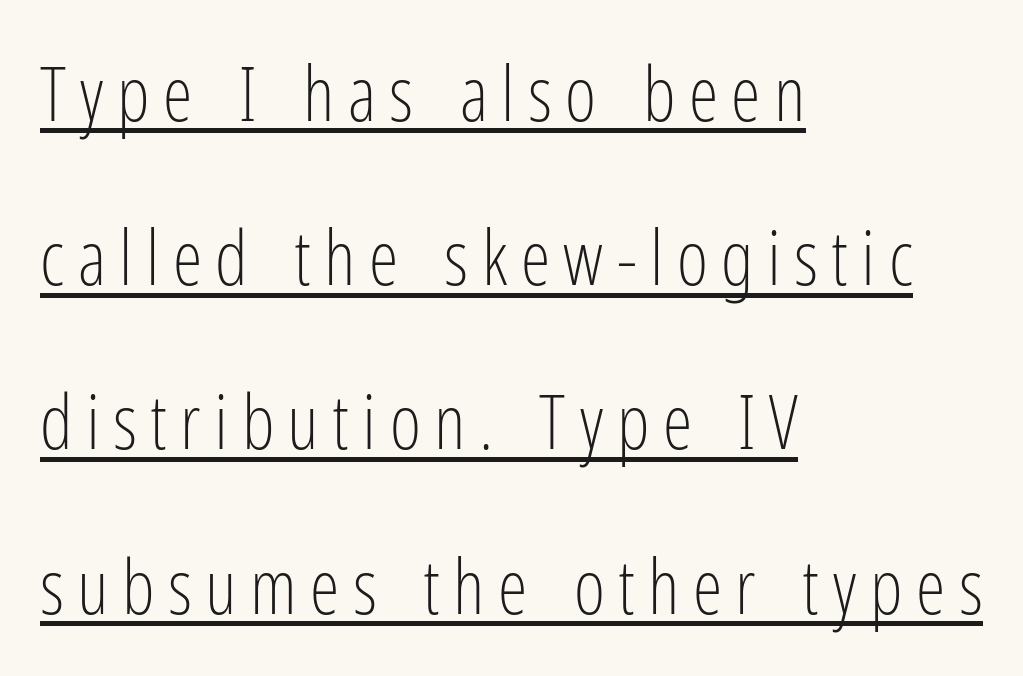
{"serif": "no", "italic": "no", "bold": "no", "weight": "light", "width": "condensed", "stroke_contrast": "low", "x_height": "medium", "monospaced": "no", "underline": "yes", "align": "left", "line_spacing": "loose", "line_spacing_ratio": 2.19, "glyph_px": 75}
